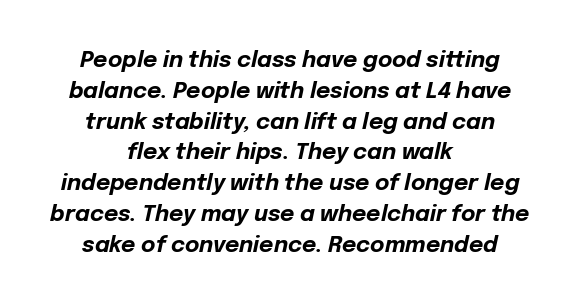
Each line is balanced around a shared central axis. A typesetter would call this leading conventional body-copy spacing. Beneath every word, the page is bare. These lines were composed using italics.
